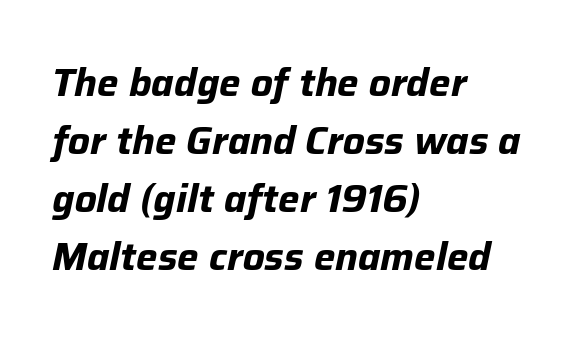
Q: Is the text bold? A: Yes.
Q: Is the text italic (slanted)? A: Yes, it leans right by about 12 degrees.
Q: Is the text underlined? A: No.
Q: How is the paragraph aligned? A: Left-aligned.
Q: Is the spacing between letters normal or unusually wide? A: Normal.
Q: Is the spacing between lines tight, normal or loose? A: Normal.
Q: Width (condensed, normal, or wide)? A: Normal.
Q: Stroke contrast? A: Low.
Q: x-height? A: Medium.
Q: Monospaced? A: No.
